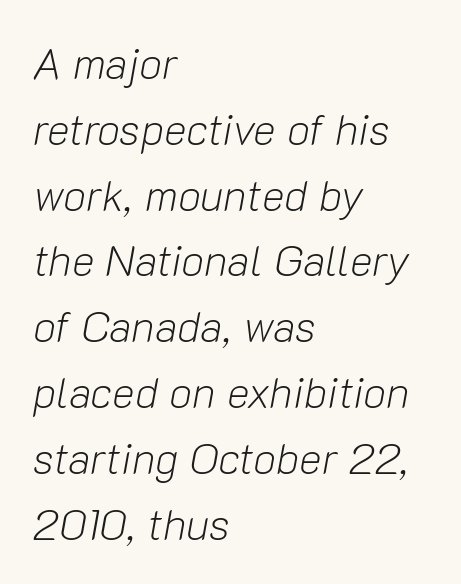
These lines stack with their left ends in a neat column. These lines are rendered in a variable-pitch font. You could call the tracking neutral — neither tight nor loose. What's the leading like? Ordinary, nothing unusual. Weight class: somewhere from thin through regular.
